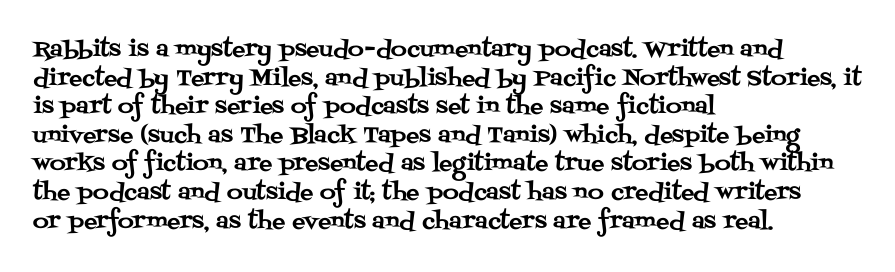
The image shows 22 px text type, upright; set left-aligned, normal line spacing (1.3x), normal letter spacing, not underlined.
